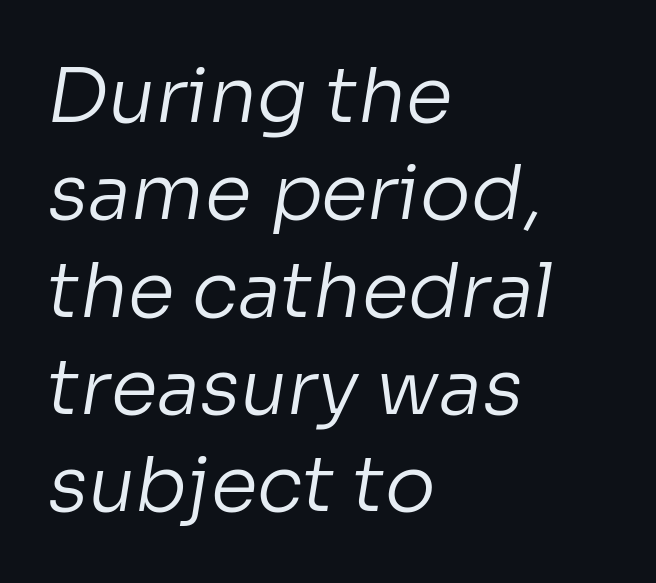
The image shows 76 px regular-weight sans-serif type; set left-aligned, normal line spacing (1.28x), normal letter spacing, not underlined; low stroke contrast and a medium x-height.
